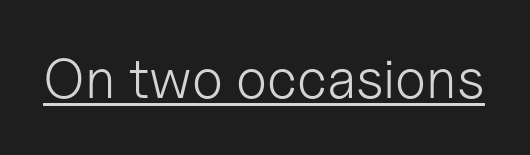
{"serif": "no", "italic": "no", "bold": "no", "weight": "light", "width": "normal", "stroke_contrast": "low", "x_height": "medium", "monospaced": "no", "underline": "yes", "letter_spacing": "normal", "letter_spacing_em": 0.0, "glyph_px": 56}
